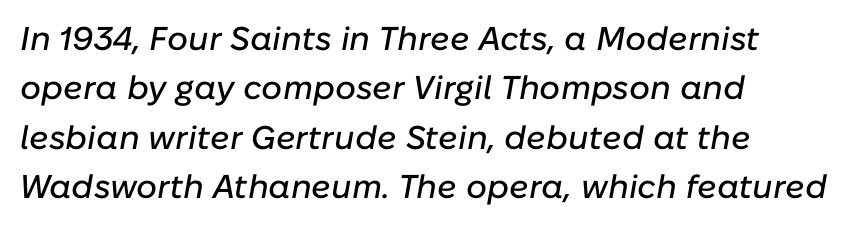
The image shows 33 px text type, italic (leaning right); set left-aligned, normal line spacing (1.5x), normal letter spacing, not underlined; low stroke contrast and a medium x-height.
